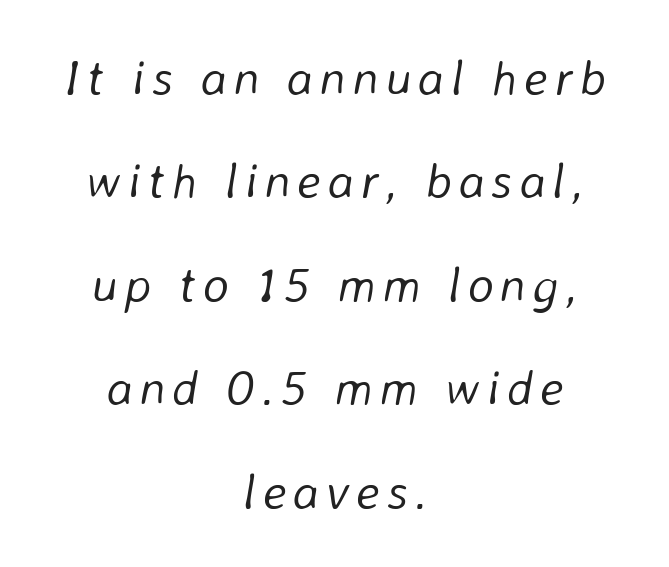
The image shows 50 px light type, italic (leaning right); set centered, loose line spacing (2.07x), not underlined; low stroke contrast and a medium x-height.
